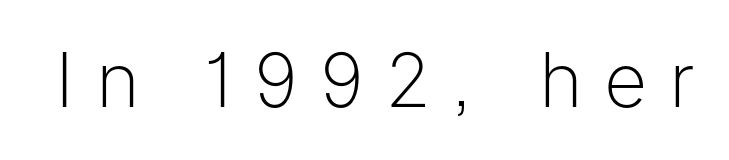
The image shows 75 px light sans-serif type, upright; set unusually wide letter spacing (+0.29 em), not underlined; low stroke contrast and a medium x-height.
